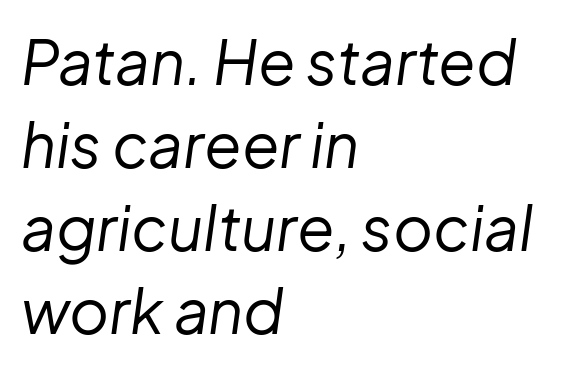
Q: Is the text bold? A: No.
Q: Is the text italic (slanted)? A: Yes, it leans right by about 8 degrees.
Q: Is the text underlined? A: No.
Q: How is the paragraph aligned? A: Left-aligned.
Q: Is the spacing between letters normal or unusually wide? A: Normal.
Q: Is the spacing between lines tight, normal or loose? A: Normal.
Q: Width (condensed, normal, or wide)? A: Normal.
Q: Stroke contrast? A: Low.
Q: x-height? A: Medium.
Q: Monospaced? A: No.
